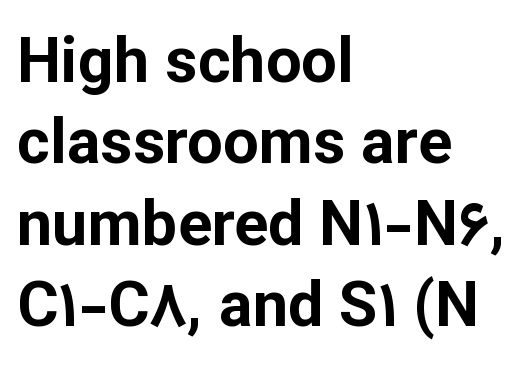
What's the leading like? Ordinary, nothing unusual. Honestly, there is no underline to notice here at all. The glyphs in this specimen are sans serif. Bold? Absolutely — the strokes are thick and heavy. Is the block centered? No — it sits flush against the left margin. The axis of the letterforms is exactly vertical.
